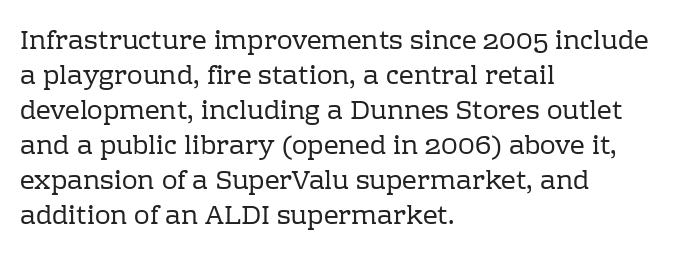
How are the letters spaced? Ordinarily, with no added tracking. Has an underline been added? It has not. Honestly, the row spacing looks completely unremarkable. The font is comparable to plain body text, perhaps lighter. Visually the block forms a straight wall on the left and a jagged coastline on the right.
